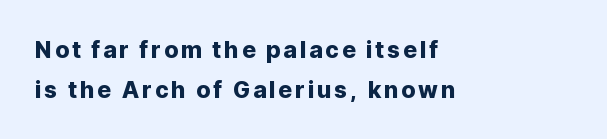
No italicization has been applied; the sample stays upright. Short and long lines alike share a common starting point at left. Decoration check: the copy has no underline.
